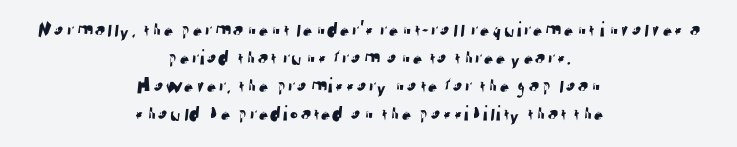
Compared with typical body copy, the letter spacing here is the same. Has an underline been added? It has not. The passage shown stacks its lines at a standard gap. Each line is balanced around a shared central axis.
